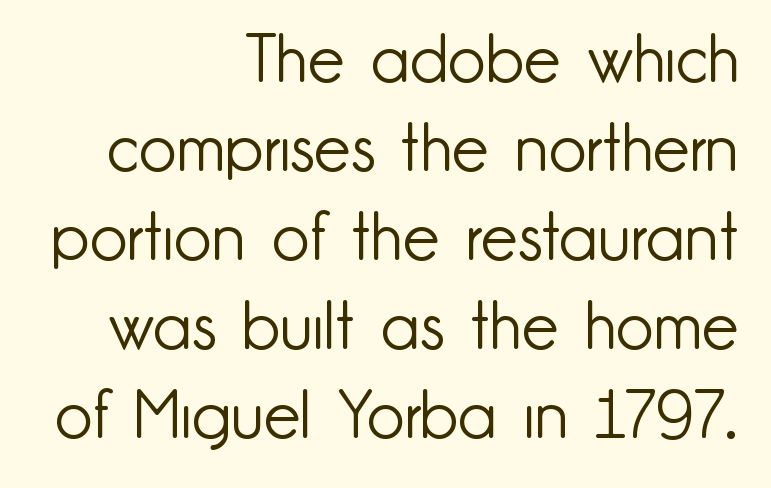
The image shows 66 px light sans-serif type, upright; set right-aligned, normal line spacing (1.35x), normal letter spacing, not underlined; low stroke contrast and a small x-height.
